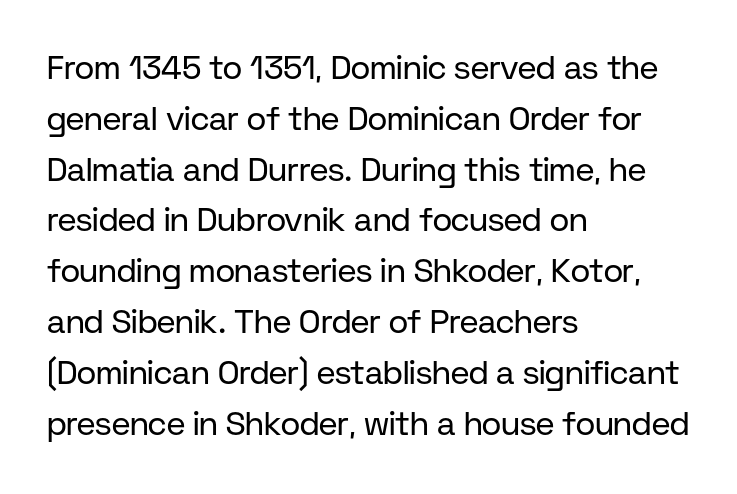
The image shows 33 px regular-weight sans-serif type, upright; set left-aligned, normal line spacing (1.54x), normal letter spacing, not underlined; low stroke contrast and a medium x-height.
